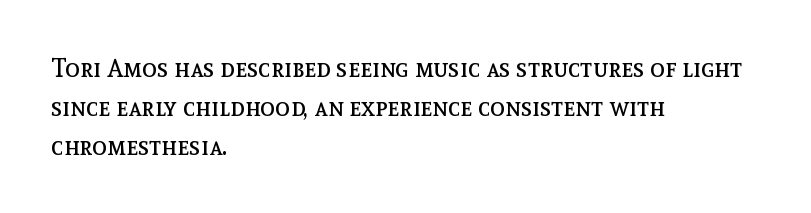
{"italic": "no", "bold": "no", "underline": "no", "align": "left", "line_spacing": "normal", "line_spacing_ratio": 1.56, "letter_spacing": "normal", "letter_spacing_em": 0.0, "glyph_px": 25}
